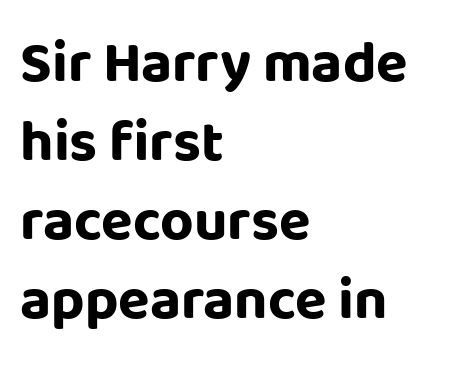
{"serif": "no", "italic": "no", "bold": "yes", "weight": "bold", "width": "normal", "stroke_contrast": "low", "x_height": "large", "monospaced": "no", "underline": "no", "align": "left", "line_spacing": "normal", "line_spacing_ratio": 1.36, "letter_spacing": "normal", "letter_spacing_em": 0.0, "glyph_px": 58}
